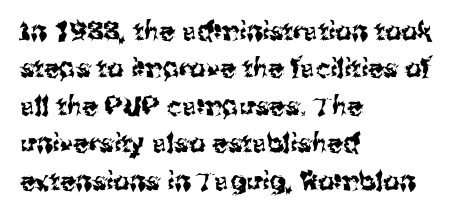
The image shows 26 px text type, upright; set left-aligned, normal line spacing (1.44x), normal letter spacing, not underlined.
